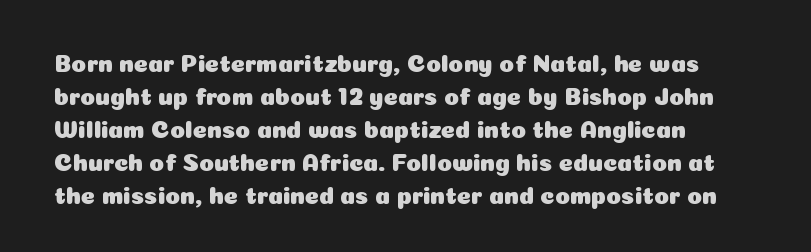
The type sits square on the baseline with zero lean. Students, observe: this is what conventionally led text looks like. Notice how the passage keeps a crisp vertical edge on the left only. Lines of text with bare space underneath.
